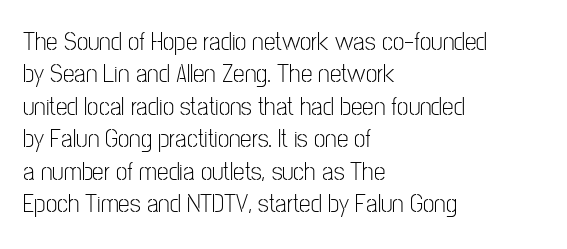
Q: Is the text bold? A: No.
Q: Is the text italic (slanted)? A: No, it is upright.
Q: Is the text underlined? A: No.
Q: How is the paragraph aligned? A: Left-aligned.
Q: Is the spacing between letters normal or unusually wide? A: Normal.
Q: Is the spacing between lines tight, normal or loose? A: Normal.
